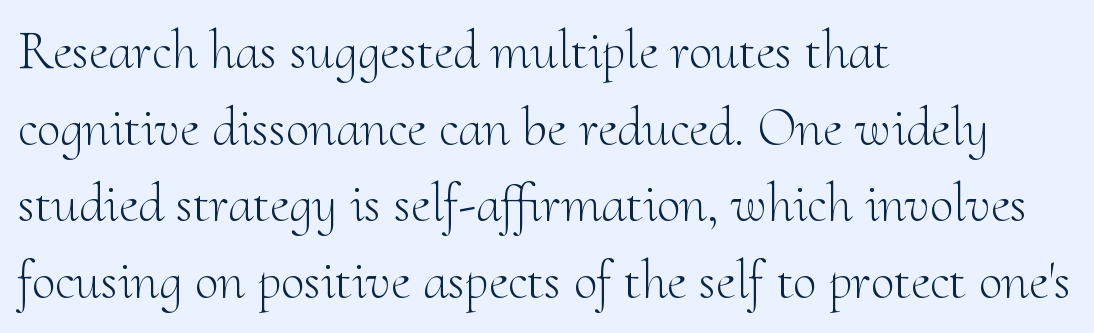
The image shows 54 px light serif type, upright; set left-aligned, normal line spacing (1.42x), normal letter spacing, not underlined; medium stroke contrast and a small x-height.
